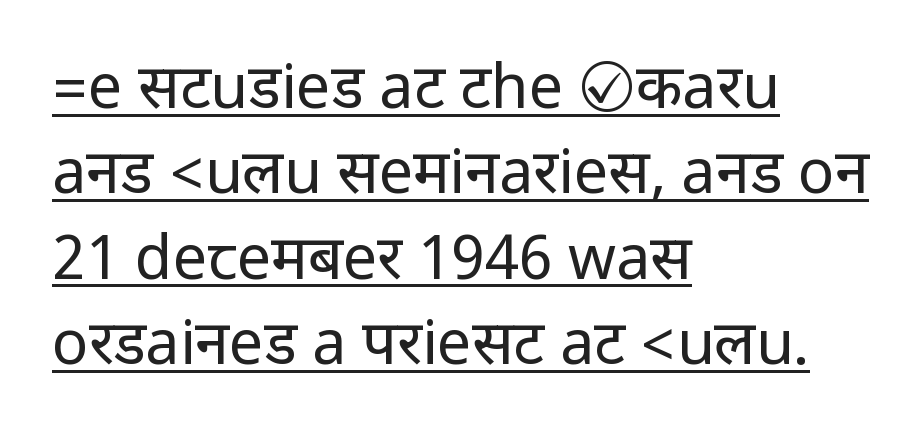
The image shows 61 px regular-weight, condensed sans-serif type, upright; set left-aligned, normal line spacing (1.4x), normal letter spacing, underlined; low stroke contrast.
